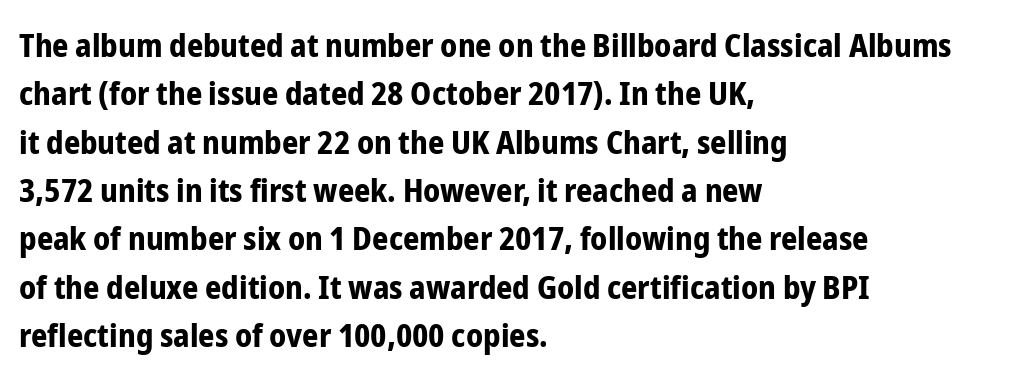
{"serif": "no", "italic": "no", "bold": "yes", "weight": "bold", "width": "condensed", "stroke_contrast": "low", "x_height": "medium", "monospaced": "no", "underline": "no", "align": "left", "line_spacing": "normal", "line_spacing_ratio": 1.51, "letter_spacing": "normal", "letter_spacing_em": 0.0, "glyph_px": 32}
